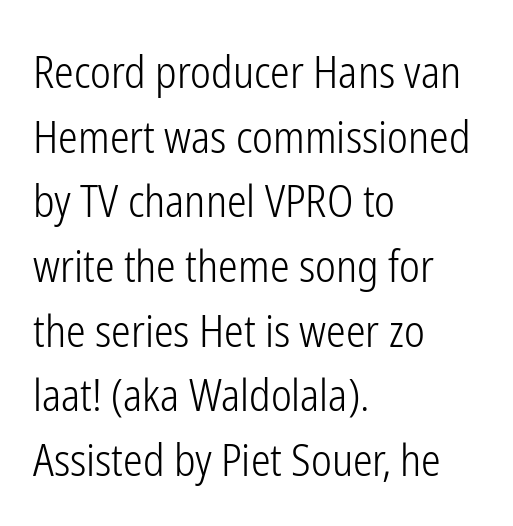
{"serif": "no", "italic": "no", "bold": "no", "weight": "light", "width": "condensed", "stroke_contrast": "low", "x_height": "medium", "monospaced": "no", "underline": "no", "align": "left", "line_spacing": "normal", "line_spacing_ratio": 1.47, "letter_spacing": "normal", "letter_spacing_em": 0.0, "glyph_px": 44}
